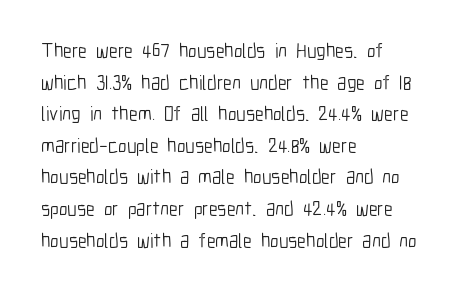
The image shows 20 px text type, upright; set left-aligned, normal line spacing (1.58x), normal letter spacing, not underlined.
